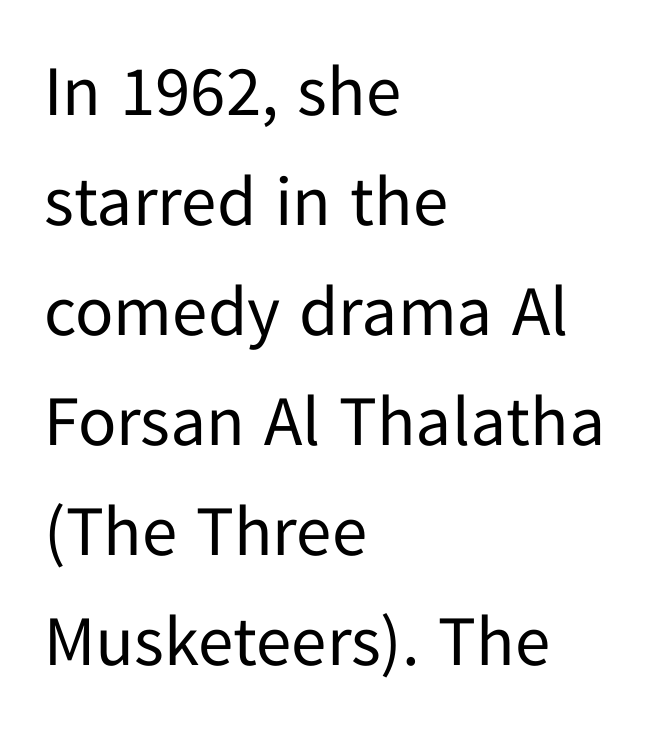
Q: Is the text bold? A: No.
Q: Is the text italic (slanted)? A: No, it is upright.
Q: Is the typeface a serif or a sans-serif typeface? A: Sans-serif.
Q: Is the text underlined? A: No.
Q: How is the paragraph aligned? A: Left-aligned.
Q: Is the spacing between letters normal or unusually wide? A: Normal.
Q: Is the spacing between lines tight, normal or loose? A: Normal.
Q: Width (condensed, normal, or wide)? A: Normal.
Q: Stroke contrast? A: Low.
Q: x-height? A: Medium.
Q: Monospaced? A: No.
